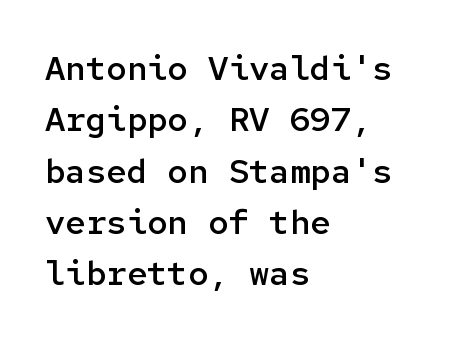
{"serif": "no", "italic": "no", "bold": "semi", "weight": "semibold", "width": "normal", "stroke_contrast": "low", "x_height": "medium", "monospaced": "yes", "underline": "no", "align": "left", "line_spacing": "normal", "line_spacing_ratio": 1.51, "letter_spacing": "normal", "letter_spacing_em": 0.0, "glyph_px": 34}
